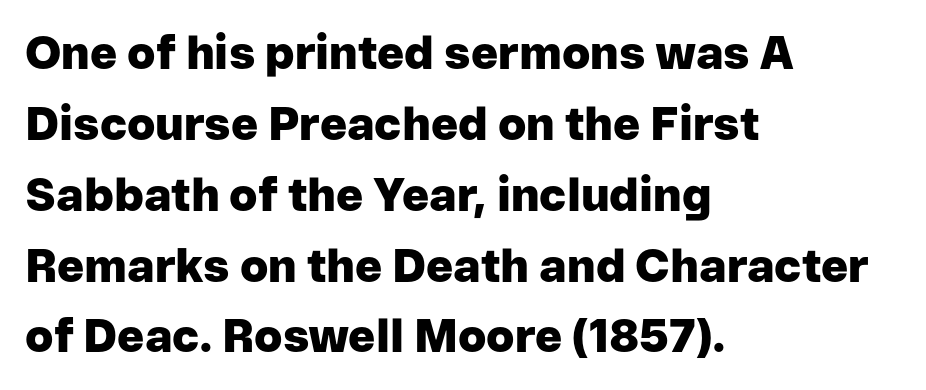
{"serif": "no", "italic": "no", "bold": "yes", "weight": "heavy", "width": "normal", "stroke_contrast": "low", "x_height": "medium", "monospaced": "no", "underline": "no", "align": "left", "line_spacing": "normal", "line_spacing_ratio": 1.54, "letter_spacing": "normal", "letter_spacing_em": 0.0, "glyph_px": 46}
